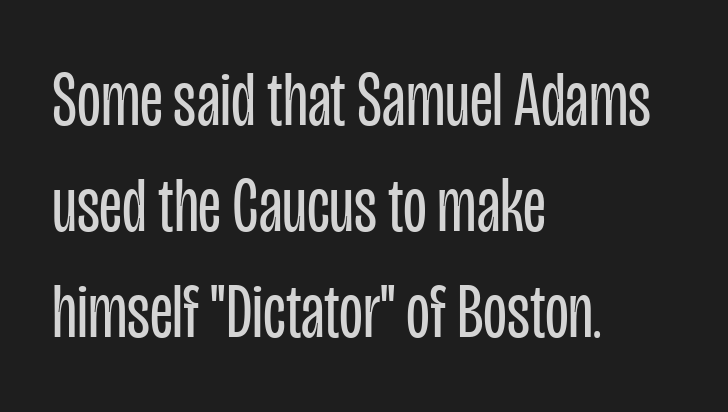
In terms of posture, this sample is upright. Anything drawn beneath the words? Only blank space. Nothing heavy about these letters — not bold at all. Nobody touched the tracking dial on this one. Vertically, the passage feels balanced, rows spaced as you'd expect.
